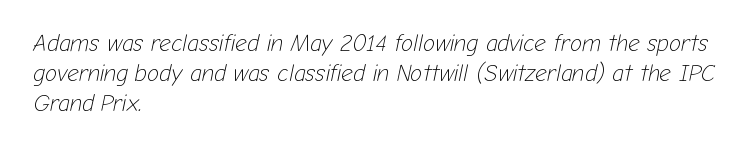
The image shows 23 px text type, italic (leaning right); set left-aligned, normal line spacing (1.3x), normal letter spacing, not underlined.
